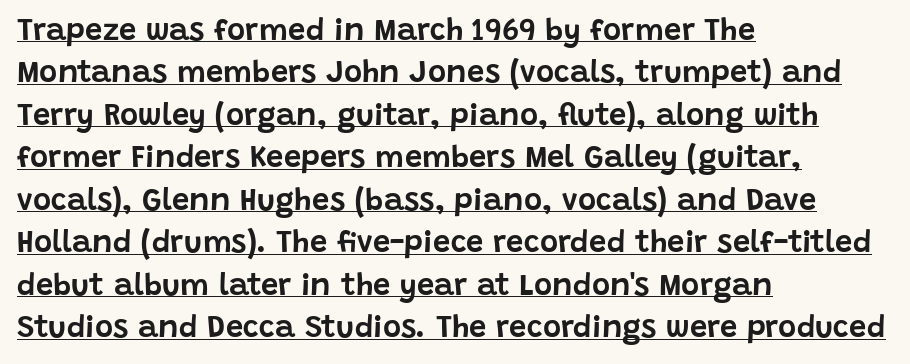
{"serif": "no", "italic": "no", "width": "normal", "stroke_contrast": "low", "x_height": "large", "monospaced": "no", "underline": "yes", "align": "left", "line_spacing": "normal", "line_spacing_ratio": 1.37, "letter_spacing": "normal", "letter_spacing_em": 0.0, "glyph_px": 31}
